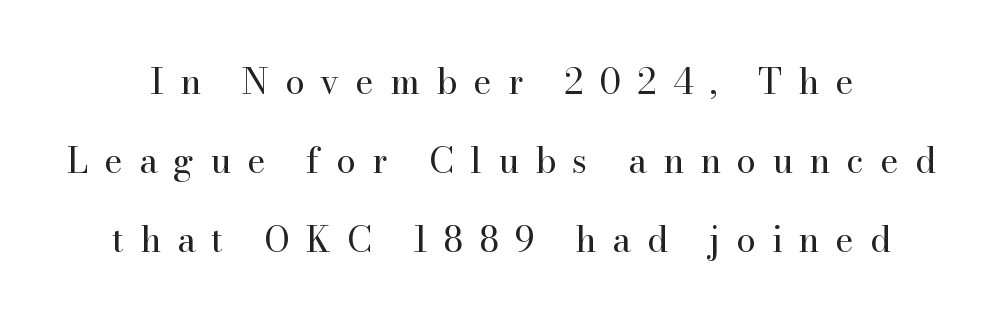
{"serif": "yes", "italic": "no", "bold": "no", "weight": "regular", "width": "normal", "stroke_contrast": "high", "x_height": "small", "monospaced": "no", "underline": "no", "line_spacing": "loose", "line_spacing_ratio": 2.26, "letter_spacing": "wide", "letter_spacing_em": 0.46, "glyph_px": 35}
